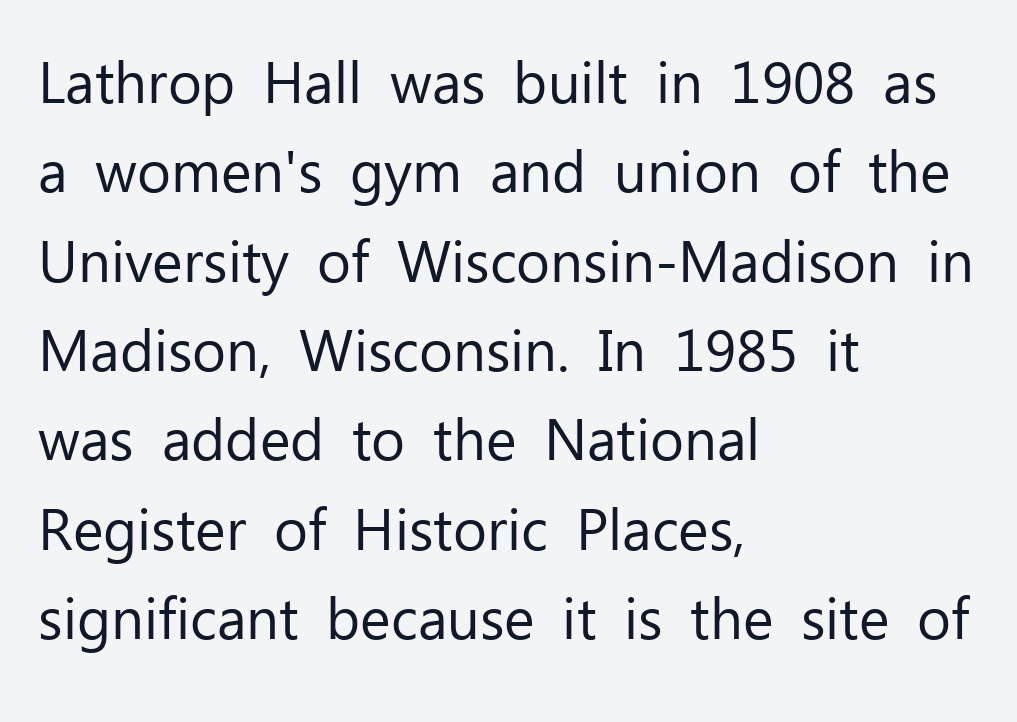
Weight class: somewhere from thin through regular. This sample uses plain, unmodified letter spacing. Bare-footed words on every line. Line starts are locked; line ends wander. Is this a fixed-width face? No — the glyphs have proportional, varying widths. Rows of type keep a routine distance in the vertical direction.
